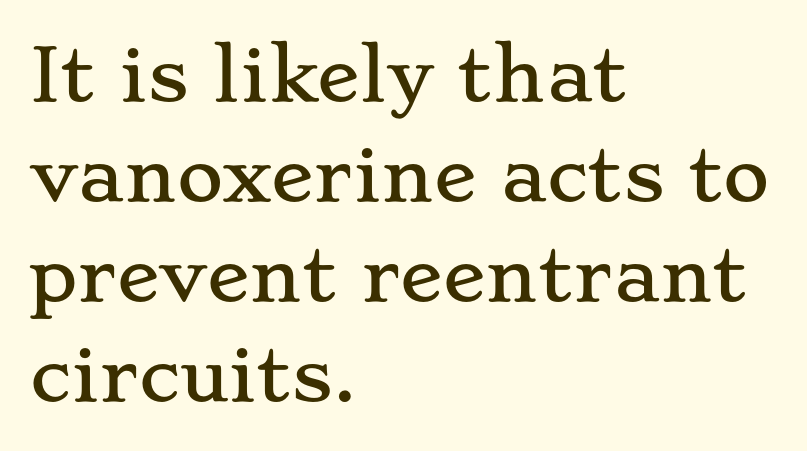
Q: Is the text italic (slanted)? A: No, it is upright.
Q: Is the typeface a serif or a sans-serif typeface? A: Serif.
Q: Is the text underlined? A: No.
Q: How is the paragraph aligned? A: Left-aligned.
Q: Is the spacing between letters normal or unusually wide? A: Normal.
Q: Is the spacing between lines tight, normal or loose? A: Normal.
Q: Width (condensed, normal, or wide)? A: Wide.
Q: Stroke contrast? A: Low.
Q: x-height? A: Small.
Q: Monospaced? A: No.
